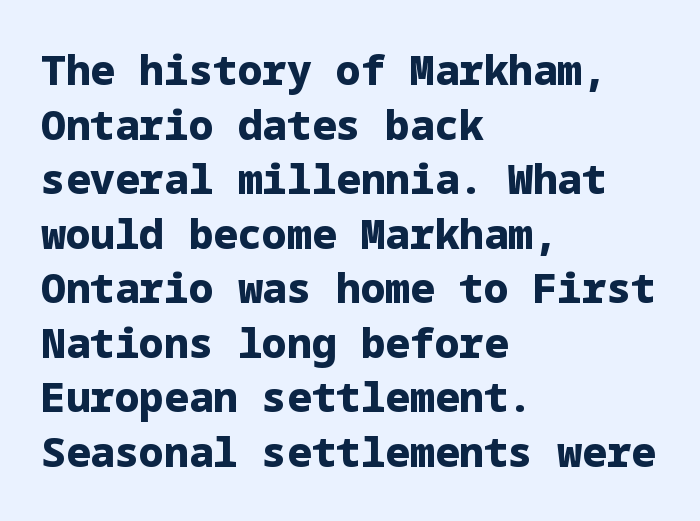
Quick note: underline off. Reading down the column, the eye jumps a familiar distance to each next line. Reading down the block, your eye returns to a fixed left position each line. Characters follow at the spacing the type designer built in.
